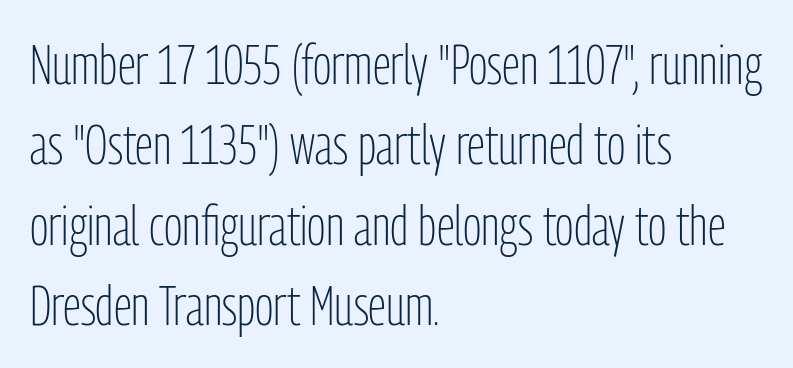
Q: Is the text bold? A: No.
Q: Is the text italic (slanted)? A: No, it is upright.
Q: Is the typeface a serif or a sans-serif typeface? A: Sans-serif.
Q: Is the text underlined? A: No.
Q: How is the paragraph aligned? A: Left-aligned.
Q: Is the spacing between letters normal or unusually wide? A: Normal.
Q: Is the spacing between lines tight, normal or loose? A: Normal.
Q: Width (condensed, normal, or wide)? A: Condensed.
Q: Stroke contrast? A: Low.
Q: x-height? A: Medium.
Q: Monospaced? A: No.
